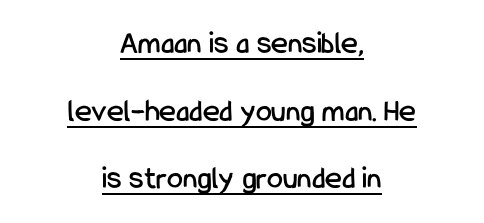
Q: Is the text italic (slanted)? A: No, it is upright.
Q: Is the typeface a serif or a sans-serif typeface? A: Sans-serif.
Q: Is the text underlined? A: Yes.
Q: How is the paragraph aligned? A: Centered.
Q: Is the spacing between letters normal or unusually wide? A: Normal.
Q: Is the spacing between lines tight, normal or loose? A: Loose.
Q: Width (condensed, normal, or wide)? A: Condensed.
Q: Stroke contrast? A: Low.
Q: x-height? A: Medium.
Q: Monospaced? A: No.
